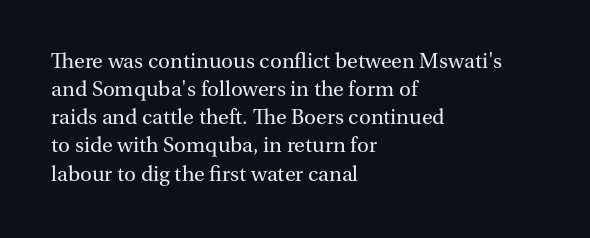
The image shows 22 px text type, upright; set left-aligned, normal line spacing (1.28x), normal letter spacing, not underlined.
